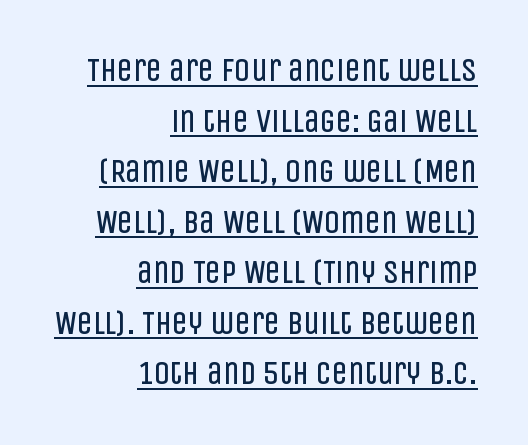
{"serif": "no", "italic": "no", "bold": "no", "weight": "regular", "width": "condensed", "stroke_contrast": "low", "x_height": "large", "monospaced": "no", "underline": "yes", "align": "right", "line_spacing": "normal", "line_spacing_ratio": 1.58, "letter_spacing": "normal", "letter_spacing_em": 0.0, "glyph_px": 32}
